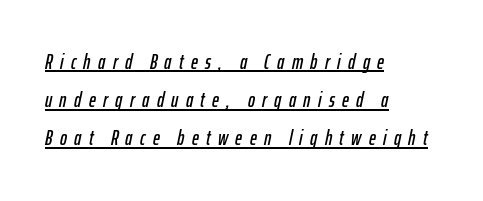
Inter-character spacing is expanded well beyond the font's built-in metrics. The typography opts for an oblique posture over an upright one. Glance below the letters and you will spot a drawn line. The paragraph has a hard left edge and a soft right edge.
